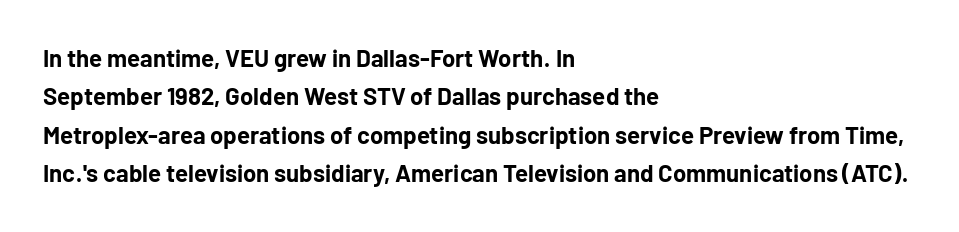
Check the space under the baseline: it is left empty. A classic flush-left, rag-right setting is used for this passage. These lines sit exactly where default settings would place them. Students, note that the glyphs here touch the page at normal intervals. The type sits square on the baseline with zero lean.
